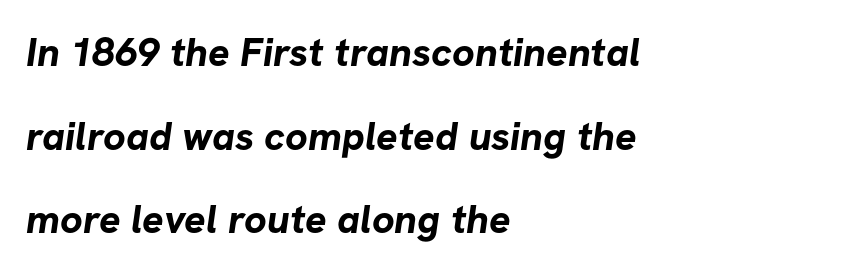
Q: Is the text bold? A: Yes.
Q: Is the typeface a serif or a sans-serif typeface? A: Sans-serif.
Q: Is the text underlined? A: No.
Q: How is the paragraph aligned? A: Left-aligned.
Q: Is the spacing between letters normal or unusually wide? A: Normal.
Q: Is the spacing between lines tight, normal or loose? A: Loose.
Q: Width (condensed, normal, or wide)? A: Normal.
Q: Stroke contrast? A: Low.
Q: x-height? A: Medium.
Q: Monospaced? A: No.
